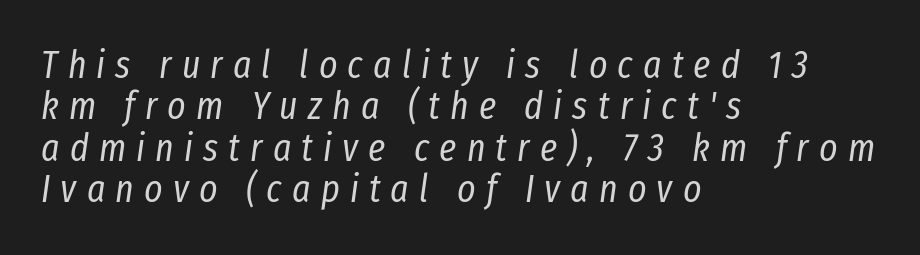
Q: Is the text bold? A: No.
Q: Is the text italic (slanted)? A: Yes, it leans right by about 8 degrees.
Q: Is the text underlined? A: No.
Q: How is the paragraph aligned? A: Left-aligned.
Q: Is the spacing between letters normal or unusually wide? A: Unusually wide.
Q: Is the spacing between lines tight, normal or loose? A: Tight.
Q: Width (condensed, normal, or wide)? A: Condensed.
Q: Stroke contrast? A: Low.
Q: x-height? A: Medium.
Q: Monospaced? A: No.
